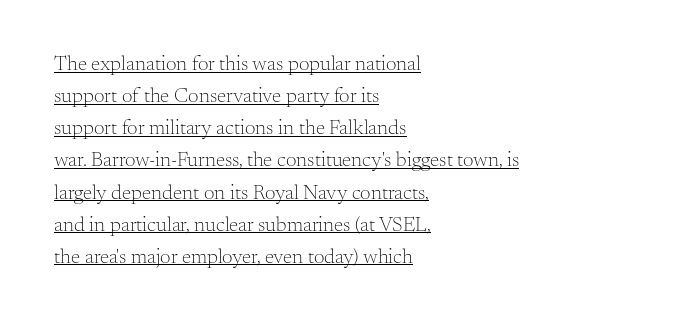
The image shows 21 px text type, upright; set left-aligned, normal line spacing (1.53x), normal letter spacing, underlined.
